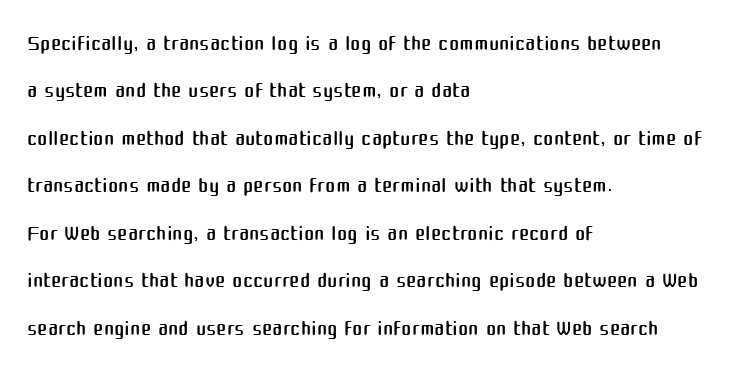
The image shows 31 px regular-weight sans-serif type, upright; set left-aligned, normal line spacing (1.53x), normal letter spacing, not underlined; medium stroke contrast and a medium x-height.
